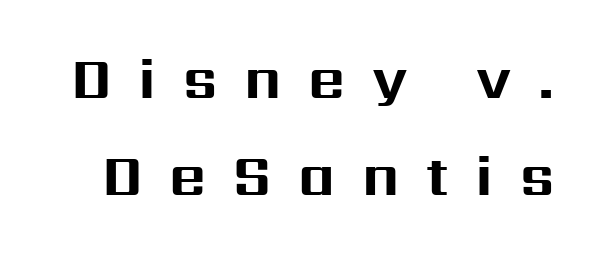
The image shows 57 px bold sans-serif type, upright; set normal line spacing (1.7x), unusually wide letter spacing (+0.47 em), not underlined; medium stroke contrast and a medium x-height.
